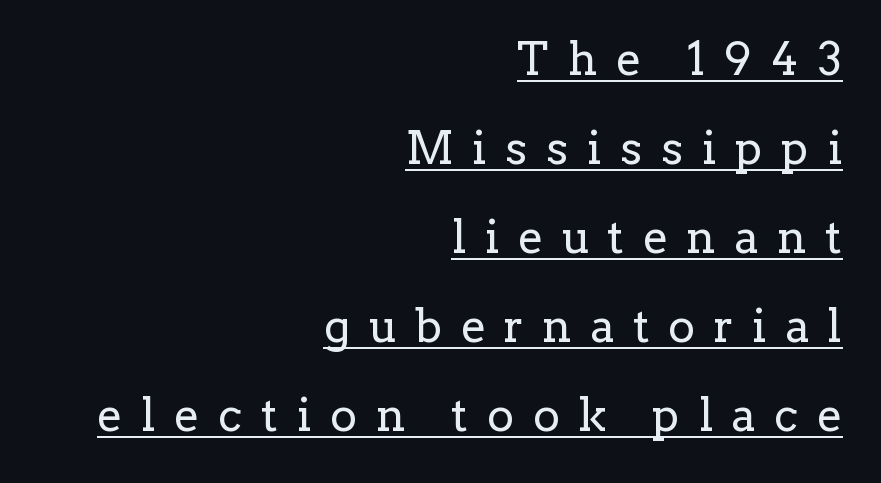
The face used here is proportionally spaced, like ordinary book or web type. Compared with a typical body face, this is equally light or lighter still. Honestly, the rows look like they've been pulled way apart. In terms of posture, this sample is upright.
